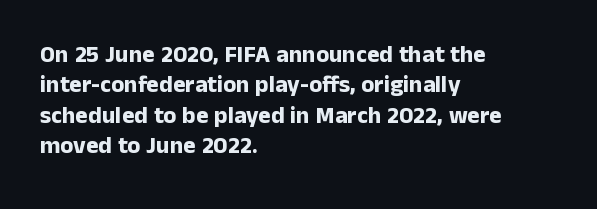
The glyphs are unaccompanied by any horizontal stroke below them. The leading is moderate, giving the passage an even texture. Left-aligned paragraph, ragged on the right. A full-strength bold gives these letters their thick strokes. This sample uses an upright cut, with every glyph sitting square on the baseline.
